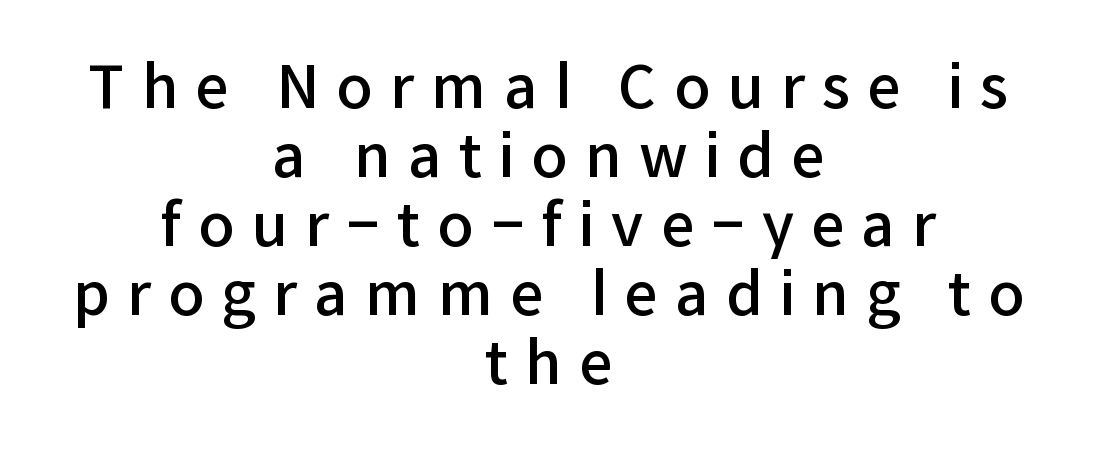
The image shows 59 px semibold sans-serif type, upright; set centered, line spacing 1.17x, unusually wide letter spacing (+0.29 em), not underlined; low stroke contrast and a medium x-height.
